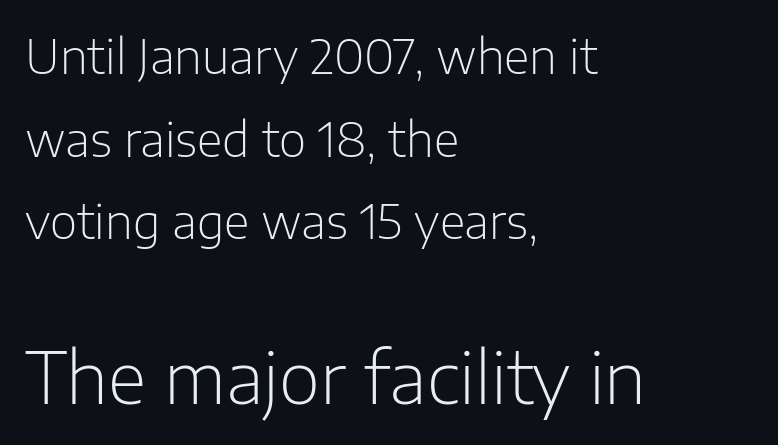
Every row of glyphs begins at an identical x-position on the left. Default kerning and tracking; the words read as compact shapes. The strokes carry an ordinary text weight at most. The emphasis by scale lands on block number two, below. This is sans-serif lettering, the kind often seen on screens and signage. Note the varied advance widths — an 'i' is clearly narrower than an 'm'.
